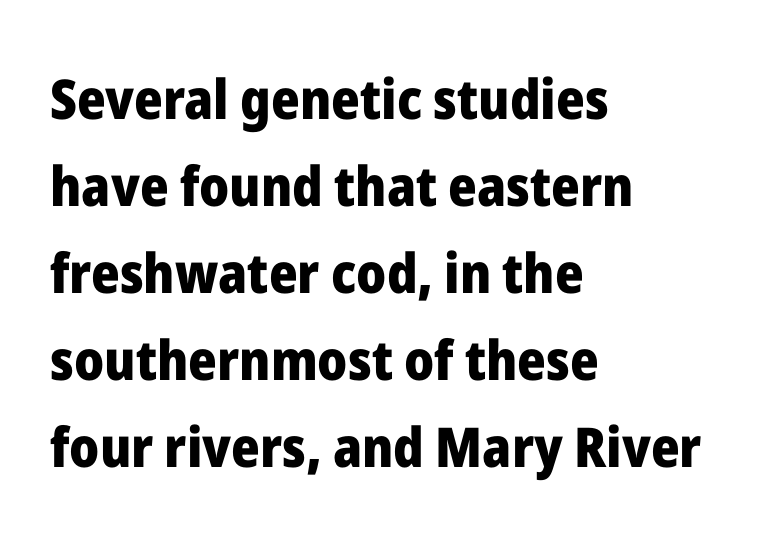
The strip under each line holds only bare page. The typesetter chose a ragged-right arrangement here. This sample uses plain, unmodified letter spacing. One glance says typical: line gaps are just what's usual.
